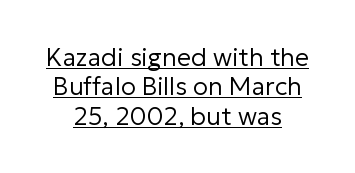
{"italic": "no", "bold": "no", "underline": "yes", "align": "center", "line_spacing_ratio": 1.18, "letter_spacing": "normal", "letter_spacing_em": 0.0, "glyph_px": 25}
